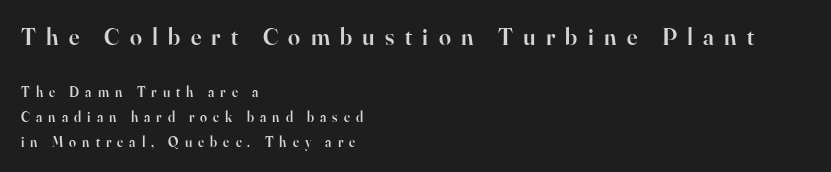
The image shows 24 px text type, upright; set left-aligned, line spacing 1.78x, unusually wide letter spacing (+0.43 em), not underlined; the first (top) block is 1.71x larger.
